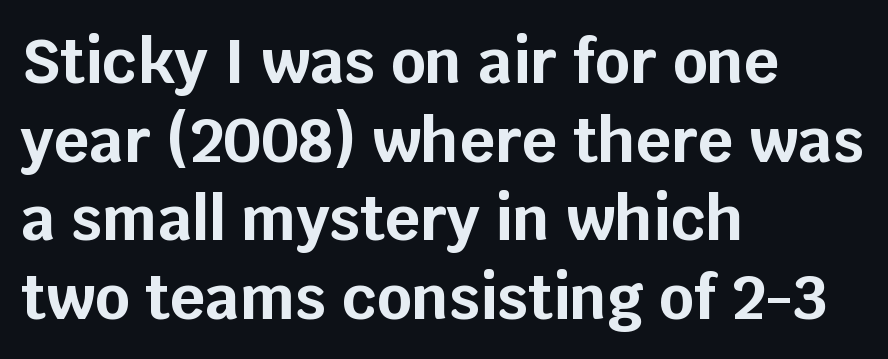
The image shows 61 px bold sans-serif type, upright; set left-aligned, normal line spacing (1.29x), normal letter spacing, not underlined; low stroke contrast and a large x-height.
